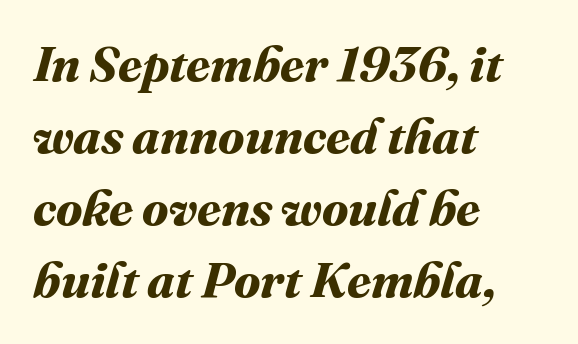
The image shows 49 px bold type; set left-aligned, normal line spacing (1.47x), normal letter spacing, not underlined; medium stroke contrast and a medium x-height.
